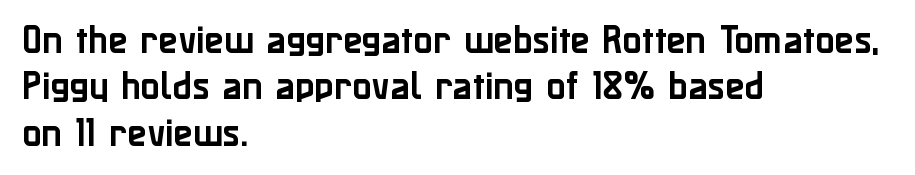
{"serif": "no", "italic": "no", "width": "normal", "stroke_contrast": "low", "x_height": "medium", "monospaced": "no", "underline": "no", "align": "left", "line_spacing": "normal", "line_spacing_ratio": 1.45, "letter_spacing": "normal", "letter_spacing_em": 0.0, "glyph_px": 32}
